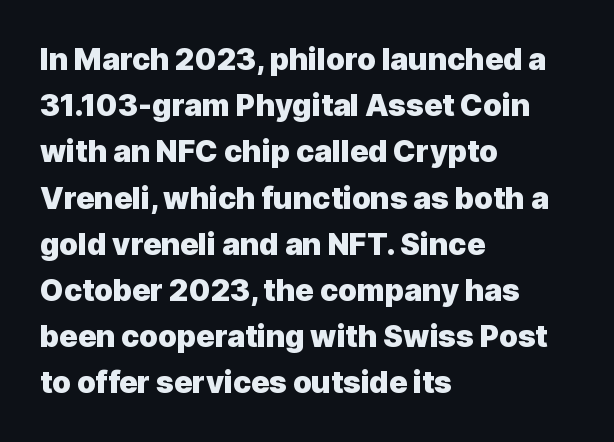
The image shows 30 px heavy sans-serif type, upright; set left-aligned, normal line spacing (1.54x), normal letter spacing, not underlined; a medium x-height.
